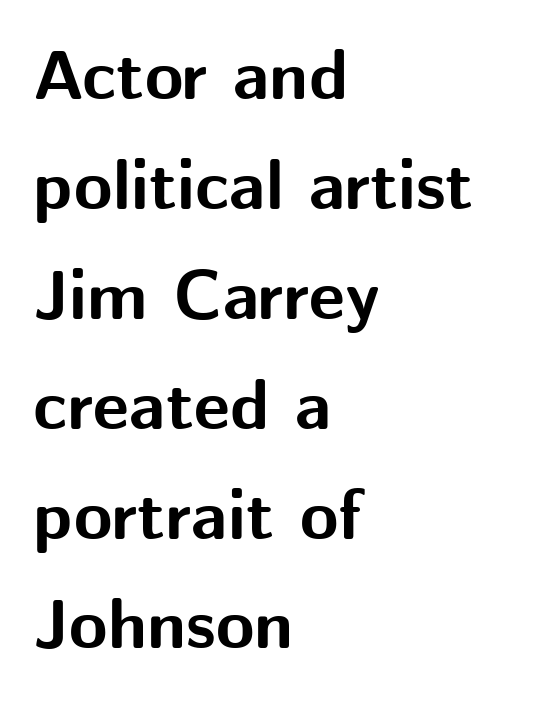
The rag falls on the right side of this text block. This block has exactly the height ordinary leading produces. Posture: vertical. Look at the tracking — it's just the regular setting, nothing added. The font family rendered here belongs to the sans-serif group.
